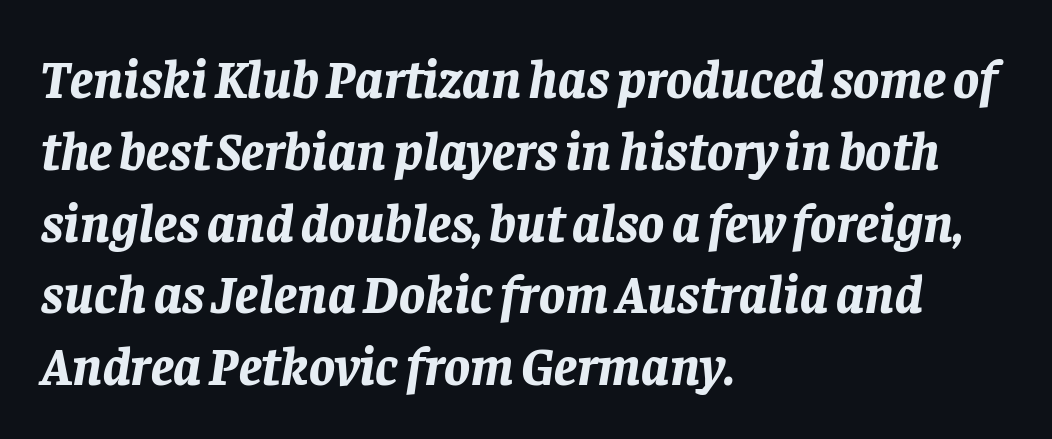
The image shows 54 px bold type, italic (leaning right); set left-aligned, normal line spacing (1.33x), normal letter spacing, not underlined; low stroke contrast and a large x-height.
